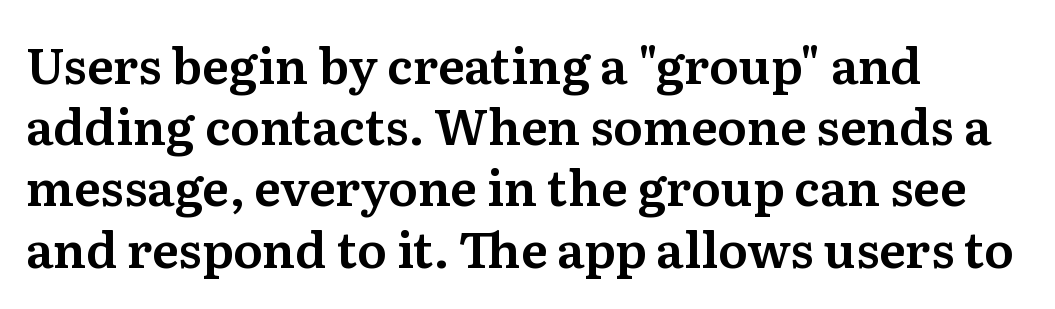
The image shows 49 px serif type, upright; set left-aligned, normal line spacing (1.25x), normal letter spacing, not underlined; medium stroke contrast and a medium x-height.
